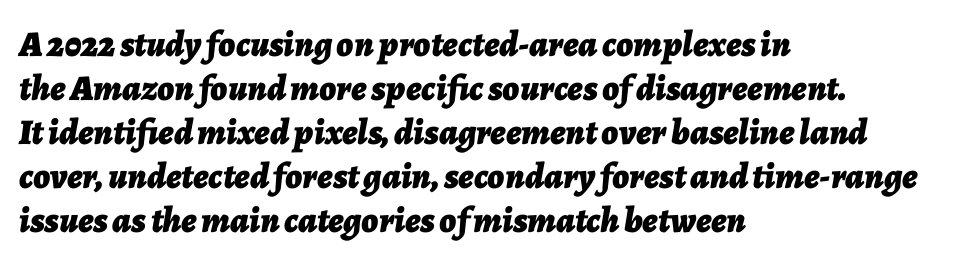
Underline: absent. Default kerning and tracking; the words read as compact shapes. Casual observation: everything's shoved over to the left. Character widths vary here, with narrow letters taking less room than wide ones.
